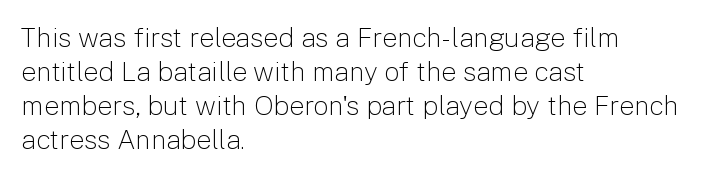
Vertically, the passage feels balanced, rows spaced as you'd expect. The strip under each line holds only bare page. Weight: in the light-to-regular range. Glyph-to-glyph distance matches everyday printed text.
